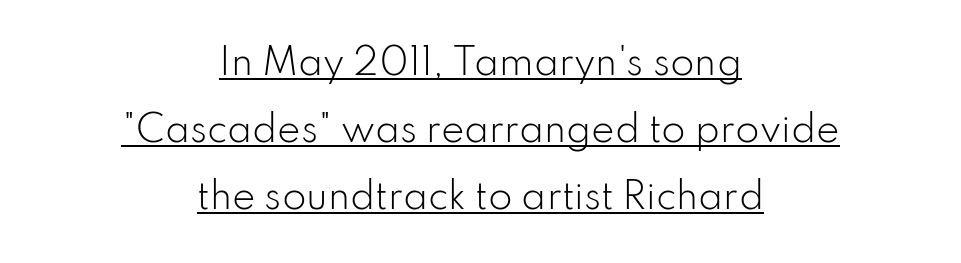
The image shows 35 px light sans-serif type, upright; set centered, loose line spacing (1.91x), normal letter spacing, underlined; low stroke contrast and a small x-height.
